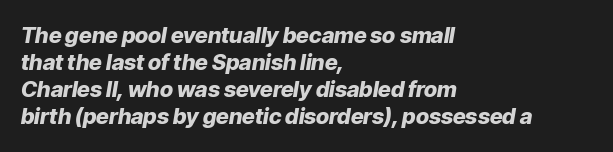
Q: Is the text bold? A: Yes.
Q: Is the text italic (slanted)? A: Yes, it leans right by about 9 degrees.
Q: Is the text underlined? A: No.
Q: How is the paragraph aligned? A: Left-aligned.
Q: Is the spacing between letters normal or unusually wide? A: Normal.
